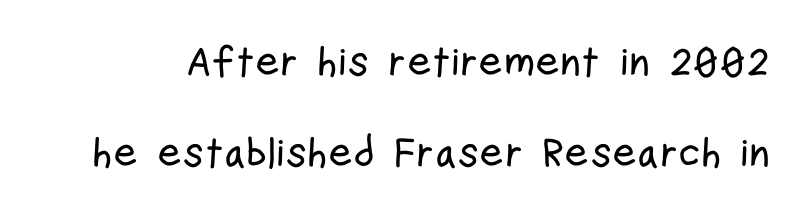
{"serif": "no", "italic": "no", "width": "condensed", "stroke_contrast": "low", "x_height": "medium", "monospaced": "no", "underline": "no", "line_spacing": "loose", "line_spacing_ratio": 2.17, "letter_spacing": "normal", "letter_spacing_em": 0.0, "glyph_px": 42}
